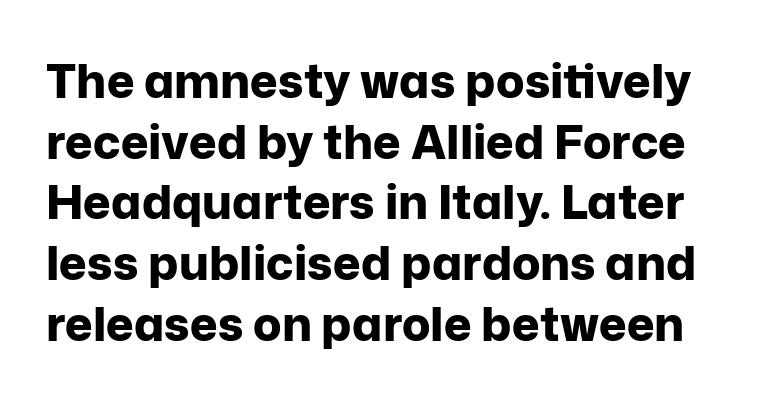
The image shows 47 px bold sans-serif type, upright; set normal line spacing (1.29x), normal letter spacing, not underlined; low stroke contrast and a medium x-height.
